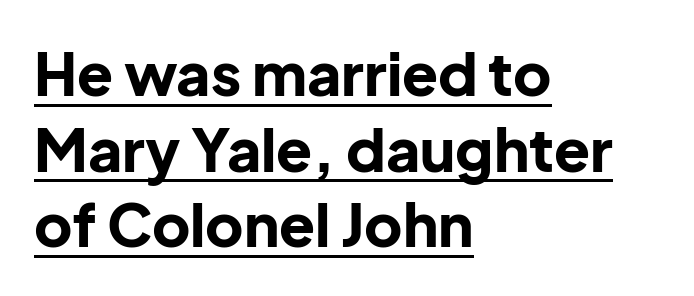
{"serif": "no", "italic": "no", "bold": "yes", "weight": "bold", "width": "normal", "stroke_contrast": "low", "x_height": "medium", "monospaced": "no", "underline": "yes", "align": "left", "line_spacing": "normal", "line_spacing_ratio": 1.28, "letter_spacing": "normal", "letter_spacing_em": 0.0, "glyph_px": 59}
